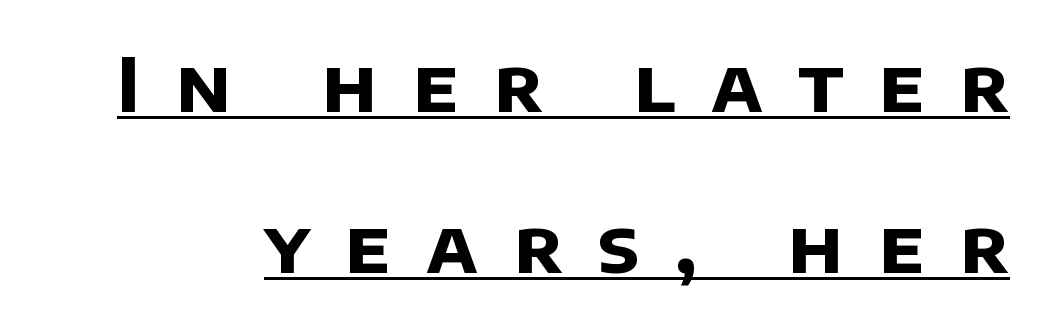
{"serif": "no", "bold": "yes", "weight": "bold", "width": "normal", "stroke_contrast": "low", "x_height": "large", "monospaced": "no", "underline": "yes", "line_spacing": "loose", "line_spacing_ratio": 2.15, "letter_spacing": "wide", "letter_spacing_em": 0.47, "glyph_px": 75}
